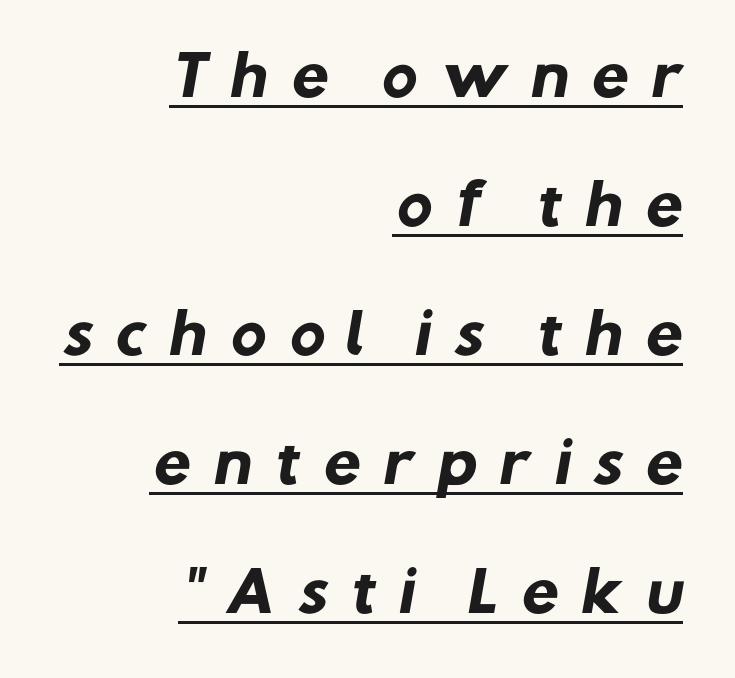
Q: Is the text bold? A: Yes.
Q: Is the typeface a serif or a sans-serif typeface? A: Sans-serif.
Q: Is the text underlined? A: Yes.
Q: How is the paragraph aligned? A: Right-aligned.
Q: Is the spacing between letters normal or unusually wide? A: Unusually wide.
Q: Is the spacing between lines tight, normal or loose? A: Loose.
Q: Width (condensed, normal, or wide)? A: Normal.
Q: Stroke contrast? A: Low.
Q: x-height? A: Medium.
Q: Monospaced? A: No.
